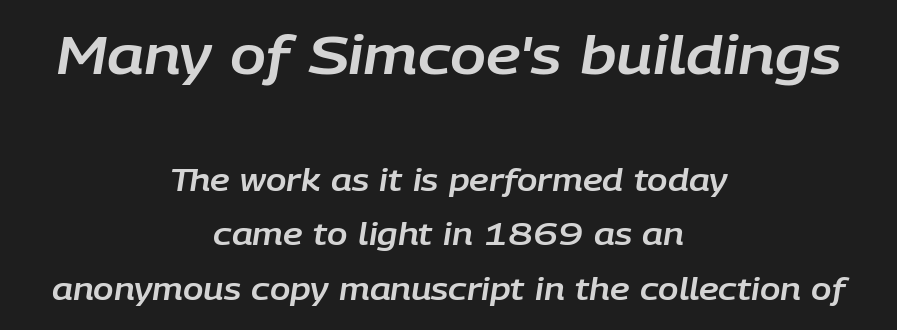
Q: Is the text italic (slanted)? A: Yes, it leans right by about 9 degrees.
Q: Is the text underlined? A: No.
Q: How is the paragraph aligned? A: Centered.
Q: Is the spacing between letters normal or unusually wide? A: Normal.
Q: Which block of text is set in a larger size, the first (top) or the second (bottom)? A: The first (top) one.
Q: Width (condensed, normal, or wide)? A: Normal.
Q: Stroke contrast? A: Low.
Q: x-height? A: Large.
Q: Monospaced? A: No.
